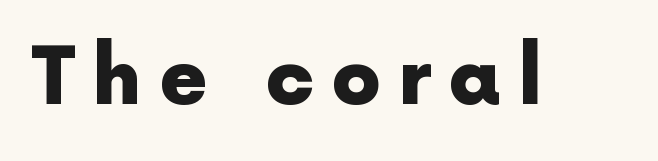
{"serif": "no", "italic": "no", "bold": "yes", "weight": "heavy", "width": "normal", "x_height": "medium", "monospaced": "no", "underline": "no", "letter_spacing": "wide", "letter_spacing_em": 0.22, "glyph_px": 78}
